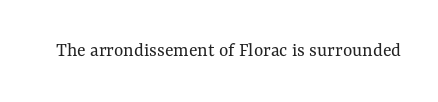
Posture: upright roman. Short note: letters normally spaced. The weight would be labelled regular, book, light, or lighter still. Lines of text with bare space underneath.
